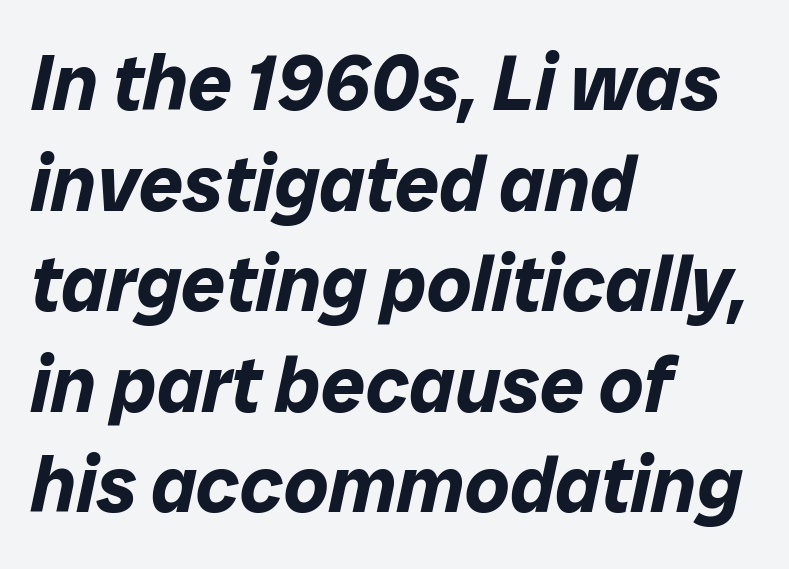
The image shows 78 px bold type, italic (leaning right); set left-aligned, normal line spacing (1.29x), normal letter spacing, not underlined; low stroke contrast and a medium x-height.
